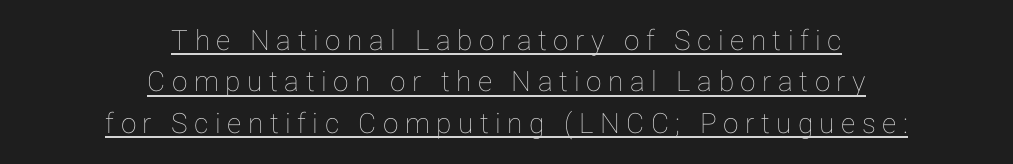
{"italic": "no", "width": "normal", "stroke_contrast": "low", "x_height": "medium", "monospaced": "no", "underline": "yes", "align": "center", "line_spacing": "normal", "line_spacing_ratio": 1.48, "letter_spacing": "wide", "letter_spacing_em": 0.23, "glyph_px": 28}
